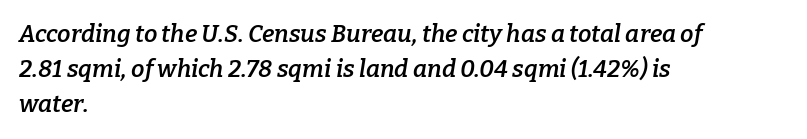
Tracking here is standard; glyphs follow each other at the usual distance. In CSS terms this would be text-align: left. The font is running at a semibold setting, under full bold. The whole block is typeset with a tilt. Each new line begins a customary step beneath the previous one.
